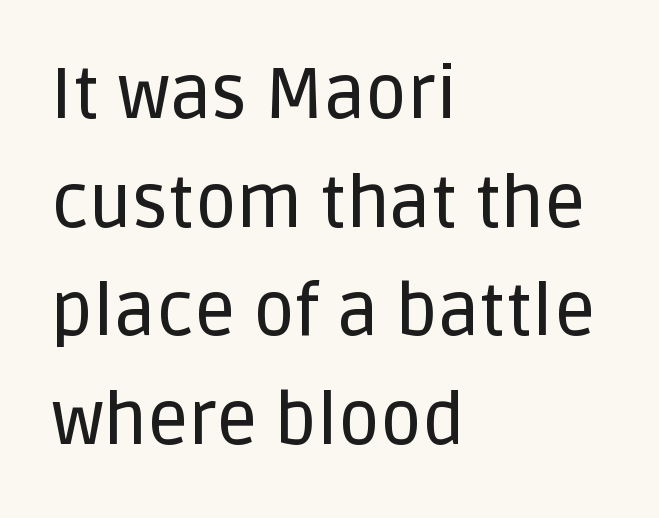
Quick note: underline off. This sample uses a sans-serif face. Style check: upright. The passage shown is typed in a proportional face where columns would drift.
